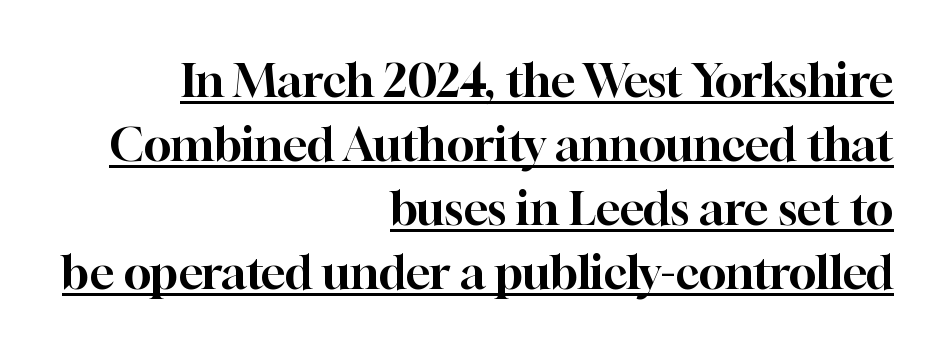
Does the type have serifs? Yes, each stem ends in a small foot. Normally led — the rows are evenly, conventionally spaced. Typeset ragged left — the right edge is the straight one. Varying glyph widths throughout — classic text-font behaviour. The typesetter has applied underlining to the passage shown. Each word holds together tightly as a unit, with standard inter-letter gaps.
